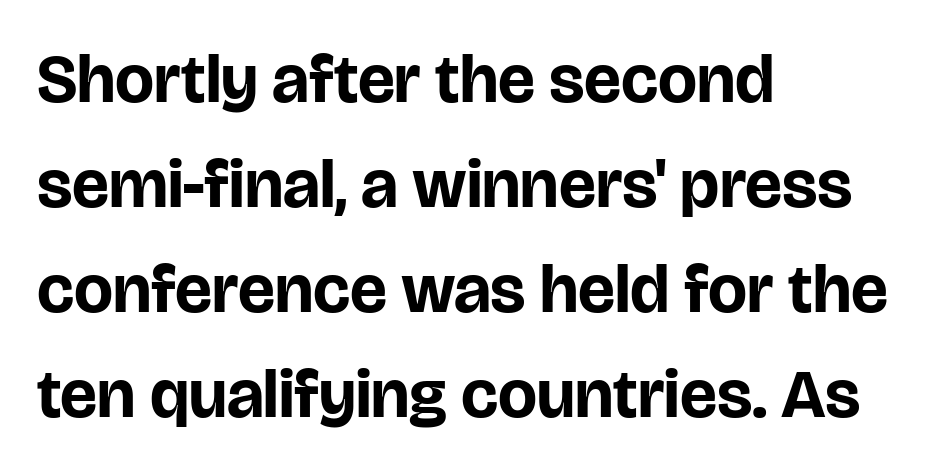
The face used here has the dense, thick strokes of a bold. Look at the tracking — it's just the regular setting, nothing added. Regarding serifs, this sample does without them. The rendering anchors every line to the left-hand side.
